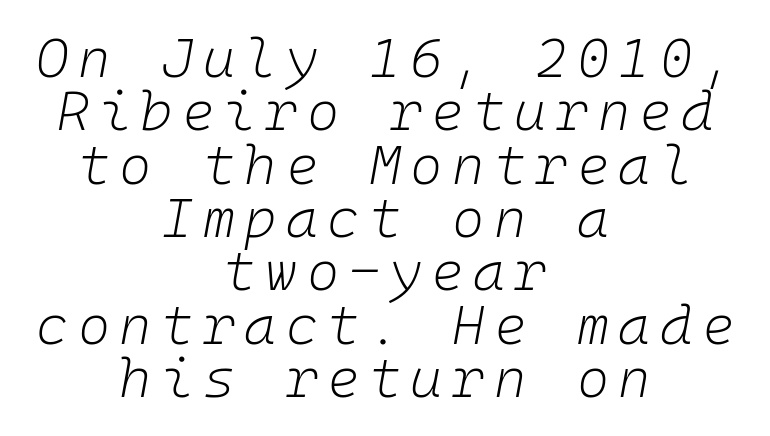
Q: Is the text bold? A: No.
Q: Is the text italic (slanted)? A: Yes, it leans right by about 10 degrees.
Q: Is the text underlined? A: No.
Q: How is the paragraph aligned? A: Centered.
Q: Is the spacing between lines tight, normal or loose? A: Tight.
Q: Width (condensed, normal, or wide)? A: Normal.
Q: Stroke contrast? A: Low.
Q: x-height? A: Medium.
Q: Monospaced? A: Yes.
